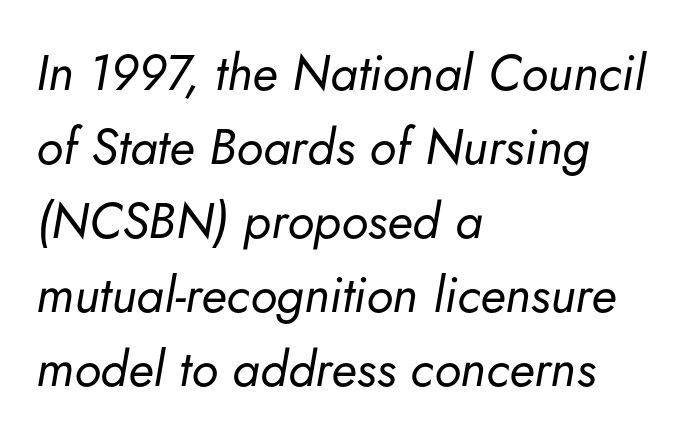
The face used here is proportionally spaced, like ordinary book or web type. The passage shown leans; its letterforms are oblique. The lines are quadded left. Letters rest on an invisible, unmarked baseline. Whoever set this chose a conventional vertical rhythm.
